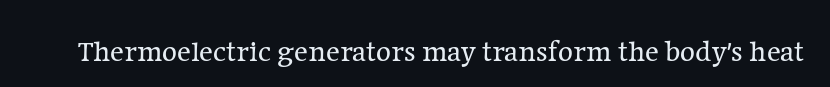
Q: Is the text bold? A: No.
Q: Is the text italic (slanted)? A: No, it is upright.
Q: Is the typeface a serif or a sans-serif typeface? A: Serif.
Q: Is the text underlined? A: No.
Q: Is the spacing between letters normal or unusually wide? A: Normal.
Q: Width (condensed, normal, or wide)? A: Normal.
Q: Stroke contrast? A: Low.
Q: x-height? A: Medium.
Q: Monospaced? A: No.
